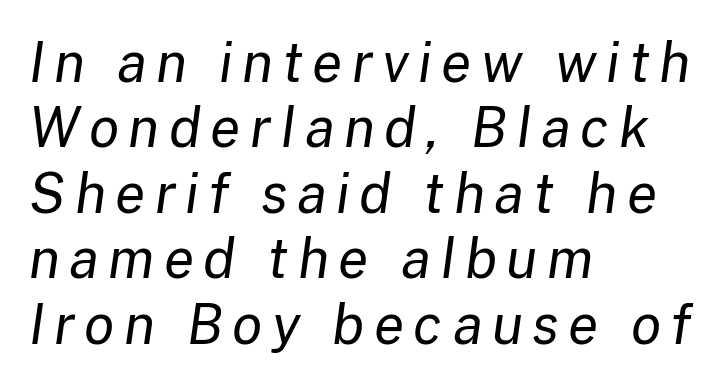
This rendering uses left alignment, leaving the right contour irregular. The space directly below the letters is spotless. The text carries the slant typical of an italic or oblique font. The letters look calm and open, with moderate or lighter stems. Here the designer chose a conventional face with non-uniform glyph widths.
